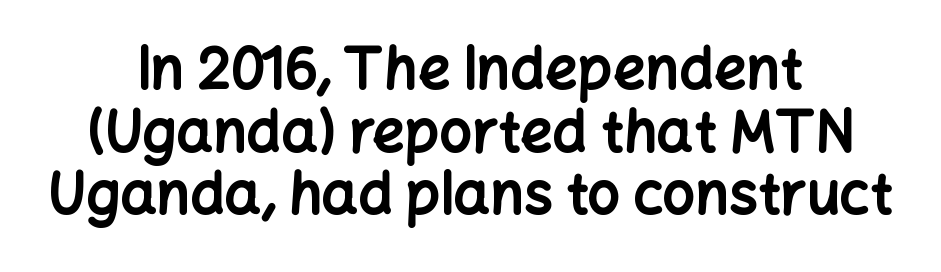
Closely set lines give the paragraph a compact silhouette. The passage shown is not underscored anywhere. The compositor balanced each line on the midline. The letters advance in unequal steps, a hallmark of proportional type. Strokes here are thick enough to call this a true bold. This sample uses an upright cut, with every glyph sitting square on the baseline.
